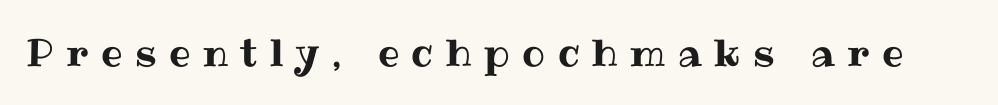
Q: Is the text italic (slanted)? A: No, it is upright.
Q: Is the text underlined? A: No.
Q: Is the spacing between letters normal or unusually wide? A: Unusually wide.
Q: Width (condensed, normal, or wide)? A: Normal.
Q: Stroke contrast? A: Medium.
Q: x-height? A: Medium.
Q: Monospaced? A: No.
